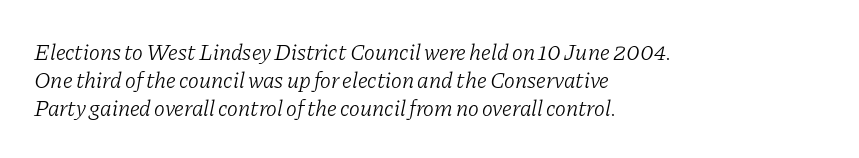
This rendering uses left alignment, leaving the right contour irregular. Posture: slanted. There is no visible air inserted between adjacent glyphs. Heft: none added — not bold. The words here are not underlined.
